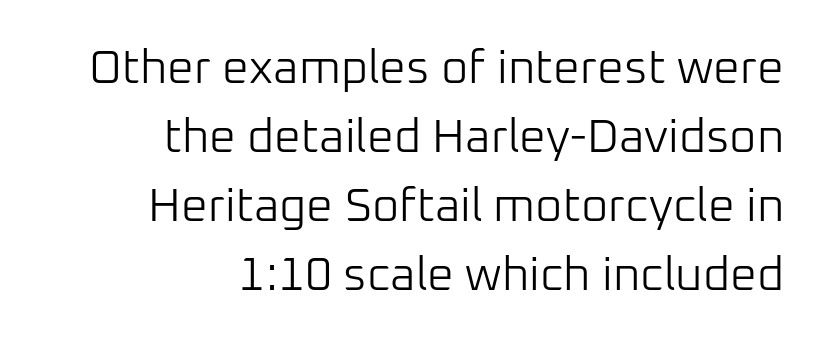
{"serif": "no", "italic": "no", "bold": "no", "weight": "light", "width": "normal", "stroke_contrast": "low", "x_height": "medium", "monospaced": "no", "underline": "no", "align": "right", "line_spacing": "normal", "line_spacing_ratio": 1.47, "letter_spacing": "normal", "letter_spacing_em": 0.0, "glyph_px": 47}
